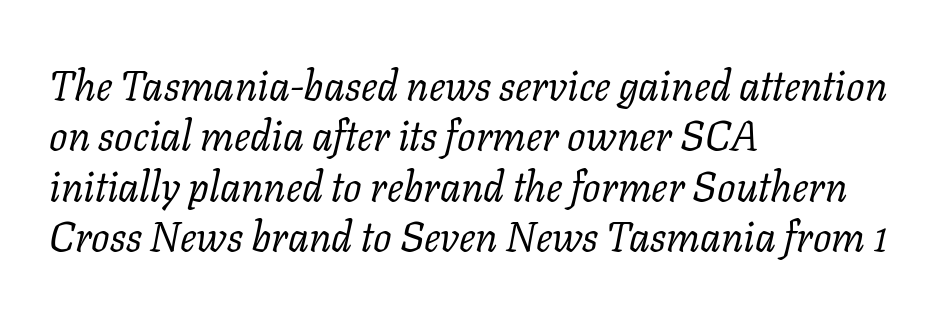
Q: Is the text bold? A: No.
Q: Is the text italic (slanted)? A: Yes, it leans right by about 11 degrees.
Q: Is the typeface a serif or a sans-serif typeface? A: Serif.
Q: Is the text underlined? A: No.
Q: How is the paragraph aligned? A: Left-aligned.
Q: Is the spacing between letters normal or unusually wide? A: Normal.
Q: Width (condensed, normal, or wide)? A: Normal.
Q: Stroke contrast? A: Low.
Q: x-height? A: Medium.
Q: Monospaced? A: No.
